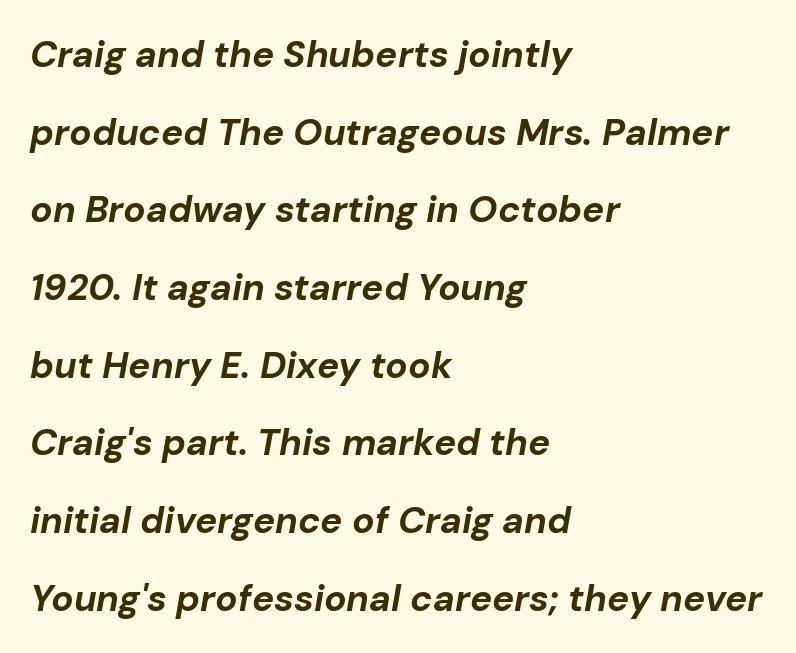
Note the varied advance widths — an 'i' is clearly narrower than an 'm'. Nothing unusual about the tracking: characters are spaced as the font intends. Line beginnings align vertically; line endings do not. Slant detected: the letters are inclined.
